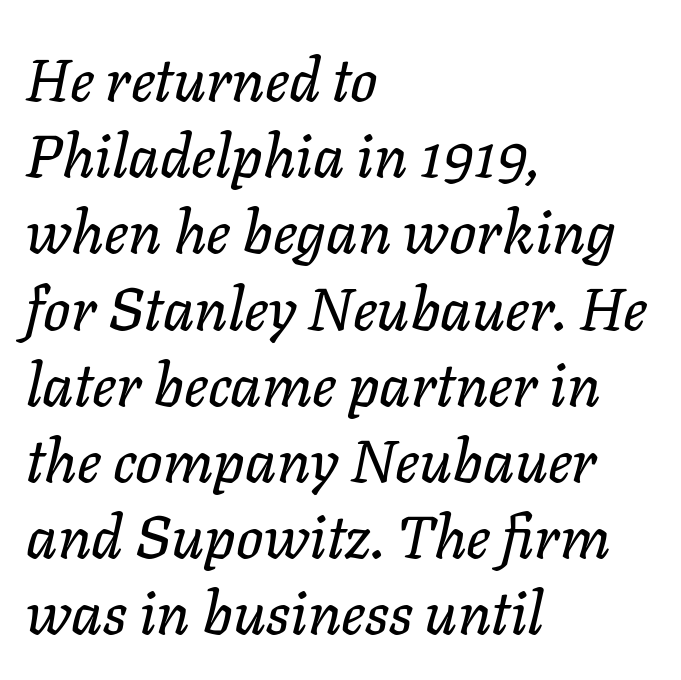
The image shows 60 px text type, italic (leaning right); set left-aligned, normal line spacing (1.27x), normal letter spacing, not underlined; low stroke contrast and a medium x-height.
